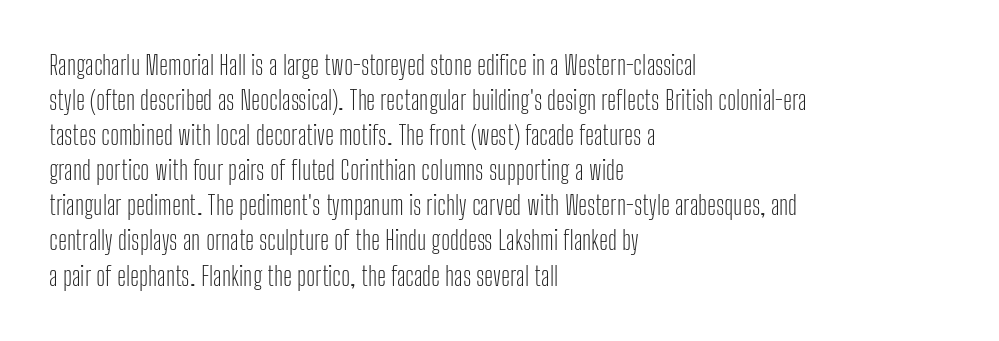
The image shows 26 px text type, upright; set left-aligned, normal line spacing (1.35x), normal letter spacing, not underlined.
